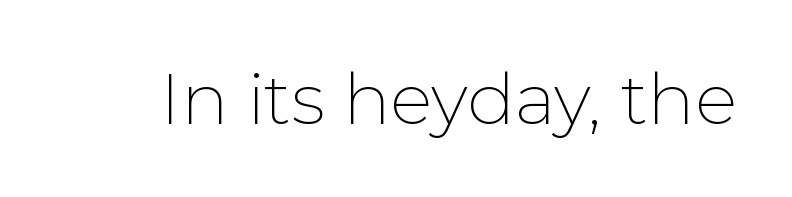
Q: Is the text bold? A: No.
Q: Is the text italic (slanted)? A: No, it is upright.
Q: Is the typeface a serif or a sans-serif typeface? A: Sans-serif.
Q: Is the text underlined? A: No.
Q: Is the spacing between letters normal or unusually wide? A: Normal.
Q: Width (condensed, normal, or wide)? A: Normal.
Q: Stroke contrast? A: Low.
Q: x-height? A: Medium.
Q: Monospaced? A: No.
